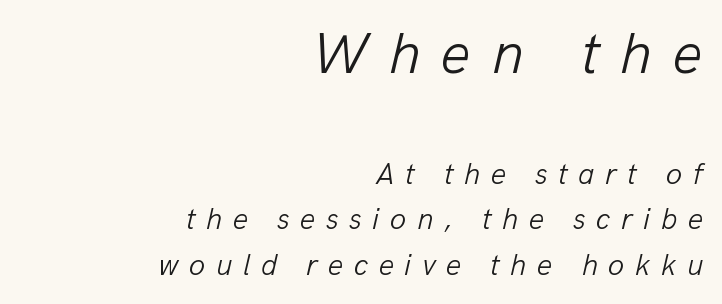
{"italic": "yes", "lean": "right", "slant_degrees": 13, "bold": "no", "weight": "light", "width": "normal", "stroke_contrast": "low", "x_height": "medium", "monospaced": "no", "underline": "no", "align": "right", "line_spacing": "normal", "line_spacing_ratio": 1.52, "letter_spacing": "wide", "letter_spacing_em": 0.35, "larger_block": "first", "size_ratio": 1.97, "glyph_px": 59}
